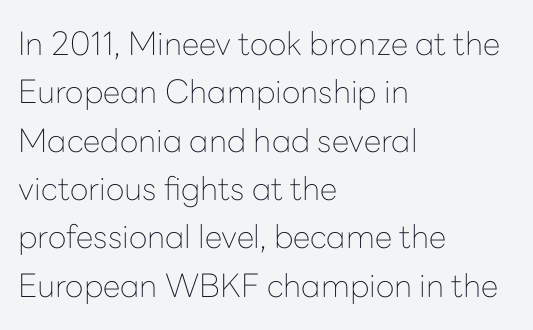
{"serif": "no", "italic": "no", "bold": "no", "weight": "thin", "width": "normal", "stroke_contrast": "low", "x_height": "medium", "monospaced": "no", "underline": "no", "align": "left", "line_spacing": "normal", "line_spacing_ratio": 1.51, "letter_spacing": "normal", "letter_spacing_em": 0.0, "glyph_px": 32}
